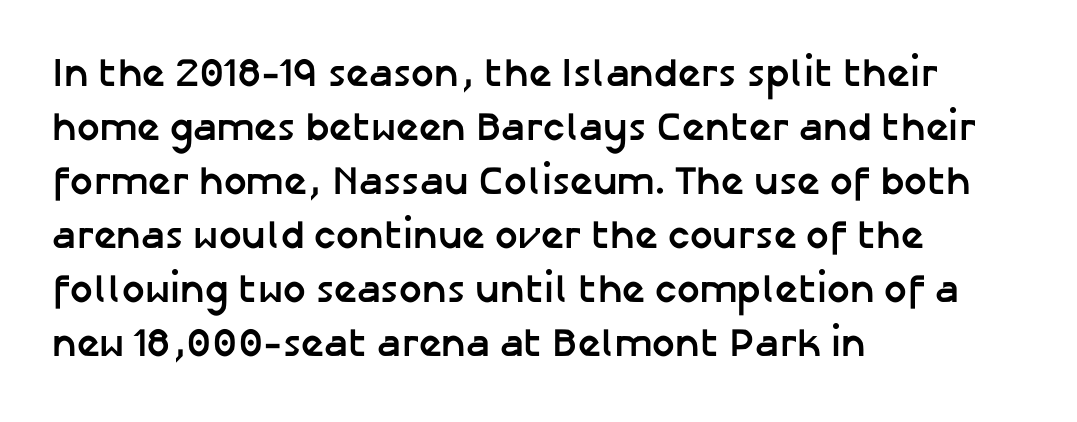
{"serif": "no", "italic": "no", "bold": "yes", "weight": "semibold", "width": "normal", "stroke_contrast": "low", "x_height": "medium", "monospaced": "no", "underline": "no", "align": "left", "line_spacing": "normal", "line_spacing_ratio": 1.35, "letter_spacing": "normal", "letter_spacing_em": 0.0, "glyph_px": 40}
